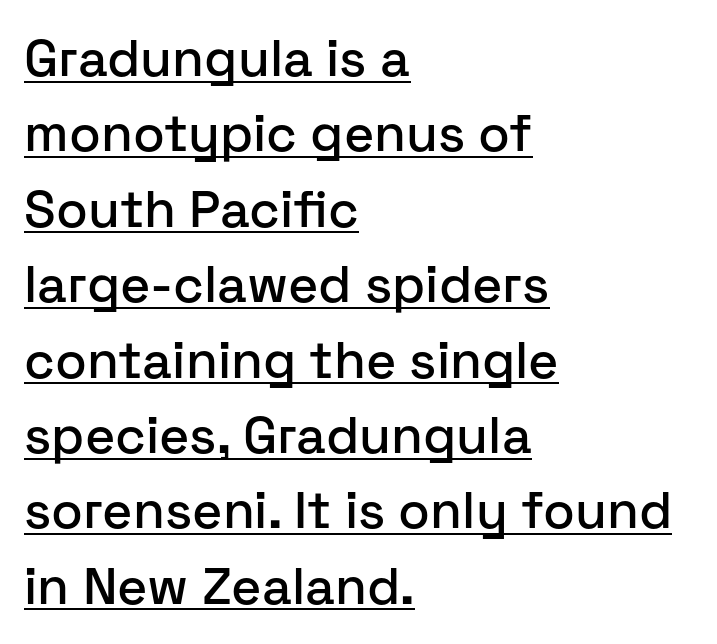
Q: Is the text italic (slanted)? A: No, it is upright.
Q: Is the typeface a serif or a sans-serif typeface? A: Sans-serif.
Q: Is the text underlined? A: Yes.
Q: How is the paragraph aligned? A: Left-aligned.
Q: Is the spacing between letters normal or unusually wide? A: Normal.
Q: Is the spacing between lines tight, normal or loose? A: Normal.
Q: Width (condensed, normal, or wide)? A: Normal.
Q: Stroke contrast? A: Low.
Q: x-height? A: Medium.
Q: Monospaced? A: No.
